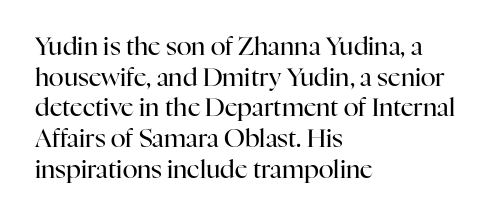
Q: Is the text bold? A: No.
Q: Is the text italic (slanted)? A: No, it is upright.
Q: Is the text underlined? A: No.
Q: How is the paragraph aligned? A: Left-aligned.
Q: Is the spacing between letters normal or unusually wide? A: Normal.
